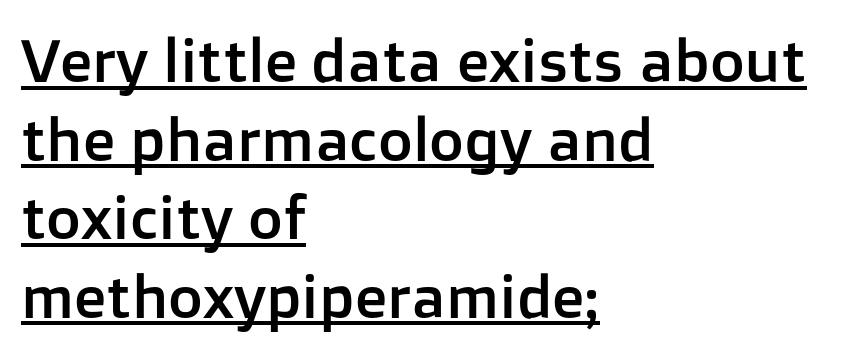
{"serif": "no", "italic": "no", "width": "normal", "stroke_contrast": "low", "x_height": "medium", "monospaced": "no", "underline": "yes", "align": "left", "line_spacing": "normal", "line_spacing_ratio": 1.31, "letter_spacing": "normal", "letter_spacing_em": 0.0, "glyph_px": 60}
